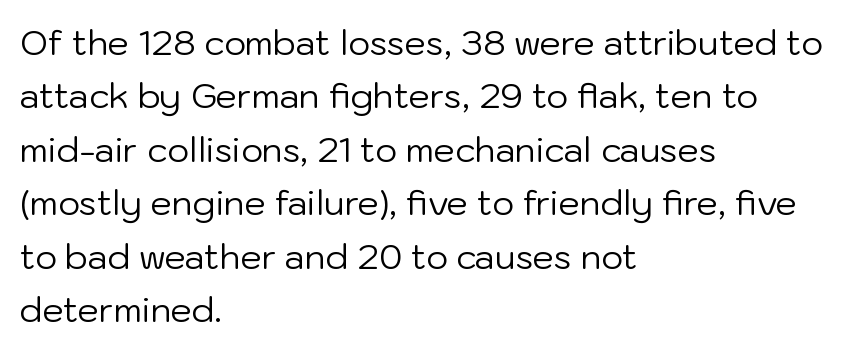
Q: Is the text bold? A: No.
Q: Is the text italic (slanted)? A: No, it is upright.
Q: Is the typeface a serif or a sans-serif typeface? A: Sans-serif.
Q: Is the text underlined? A: No.
Q: How is the paragraph aligned? A: Left-aligned.
Q: Is the spacing between letters normal or unusually wide? A: Normal.
Q: Is the spacing between lines tight, normal or loose? A: Normal.
Q: Width (condensed, normal, or wide)? A: Normal.
Q: Stroke contrast? A: Low.
Q: x-height? A: Medium.
Q: Monospaced? A: No.
